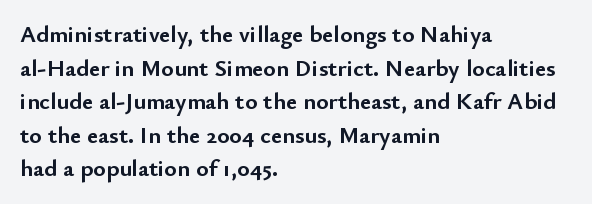
Q: Is the text bold? A: Yes.
Q: Is the text italic (slanted)? A: No, it is upright.
Q: Is the text underlined? A: No.
Q: How is the paragraph aligned? A: Left-aligned.
Q: Is the spacing between letters normal or unusually wide? A: Normal.
Q: Is the spacing between lines tight, normal or loose? A: Normal.
